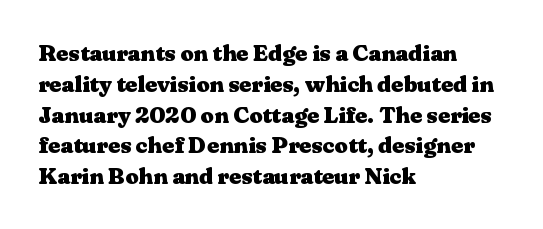
Q: Is the text bold? A: Yes.
Q: Is the text italic (slanted)? A: No, it is upright.
Q: Is the text underlined? A: No.
Q: How is the paragraph aligned? A: Left-aligned.
Q: Is the spacing between letters normal or unusually wide? A: Normal.
Q: Is the spacing between lines tight, normal or loose? A: Normal.
